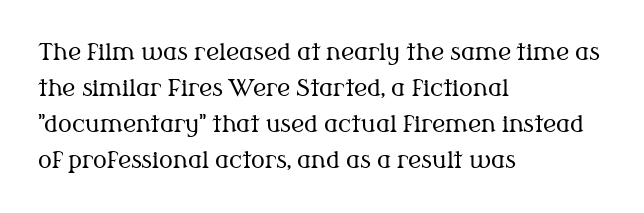
Q: Is the text bold? A: No.
Q: Is the text italic (slanted)? A: No, it is upright.
Q: Is the text underlined? A: No.
Q: How is the paragraph aligned? A: Left-aligned.
Q: Is the spacing between letters normal or unusually wide? A: Normal.
Q: Is the spacing between lines tight, normal or loose? A: Normal.
